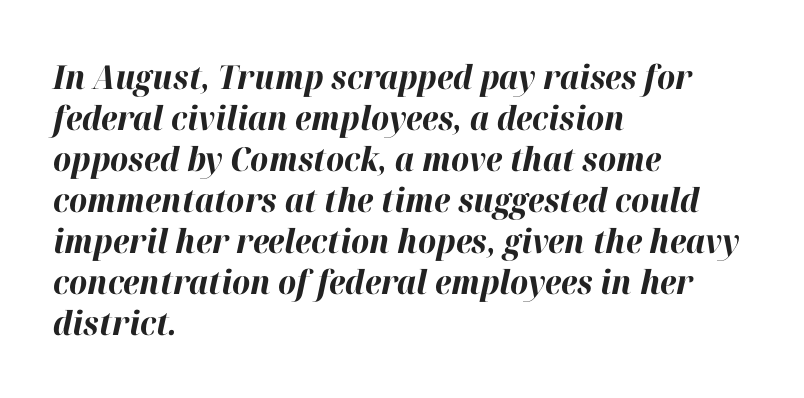
The image shows 33 px bold type, italic (leaning right); set left-aligned, line spacing 1.24x, normal letter spacing, not underlined; high stroke contrast and a medium x-height.
